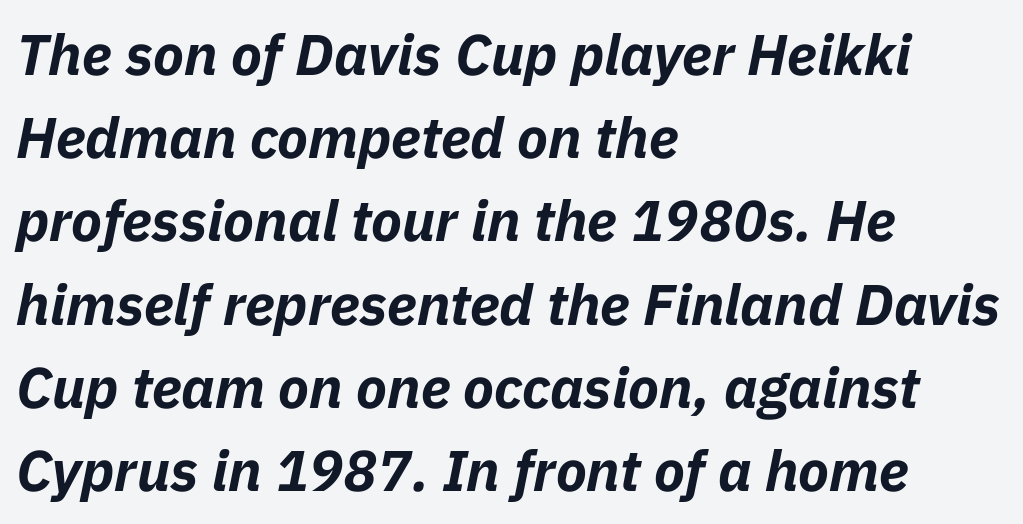
Q: Is the text bold? A: Yes.
Q: Is the text italic (slanted)? A: Yes, it leans right by about 11 degrees.
Q: Is the text underlined? A: No.
Q: How is the paragraph aligned? A: Left-aligned.
Q: Is the spacing between letters normal or unusually wide? A: Normal.
Q: Is the spacing between lines tight, normal or loose? A: Normal.
Q: Width (condensed, normal, or wide)? A: Normal.
Q: Stroke contrast? A: Low.
Q: x-height? A: Medium.
Q: Monospaced? A: No.
